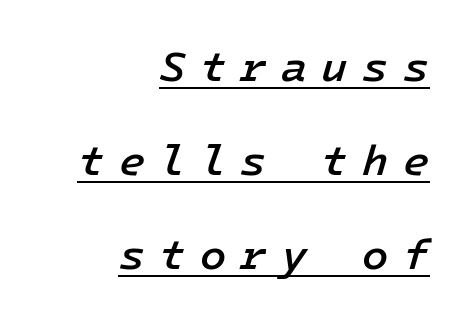
Rendered with sloped, italic letterforms. Is the block centered? No — it sits flush against the right margin. Does the leading feel generous? Absolutely, it's lavish. Slightly chunky letters — semibold, I'd say, not full bold.
